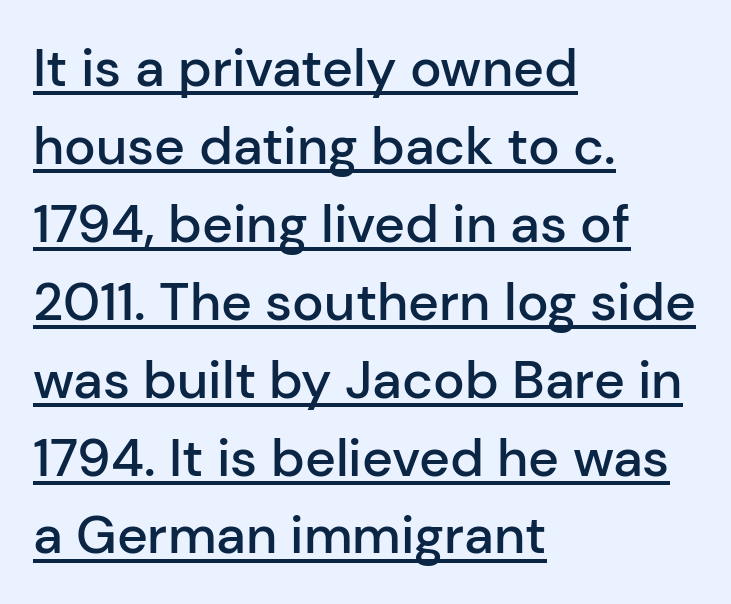
{"serif": "no", "italic": "no", "bold": "semi", "weight": "semibold", "width": "normal", "stroke_contrast": "low", "x_height": "medium", "monospaced": "no", "underline": "yes", "align": "left", "line_spacing": "normal", "line_spacing_ratio": 1.47, "letter_spacing": "normal", "letter_spacing_em": 0.0, "glyph_px": 53}
